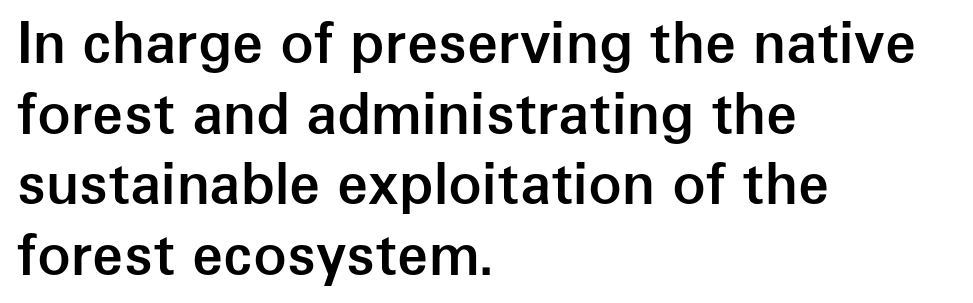
Q: Is the text bold? A: Semi-bold.
Q: Is the text italic (slanted)? A: No, it is upright.
Q: Is the typeface a serif or a sans-serif typeface? A: Sans-serif.
Q: Is the text underlined? A: No.
Q: How is the paragraph aligned? A: Left-aligned.
Q: Is the spacing between letters normal or unusually wide? A: Normal.
Q: Is the spacing between lines tight, normal or loose? A: Normal.
Q: Width (condensed, normal, or wide)? A: Normal.
Q: Stroke contrast? A: Low.
Q: x-height? A: Medium.
Q: Monospaced? A: No.
